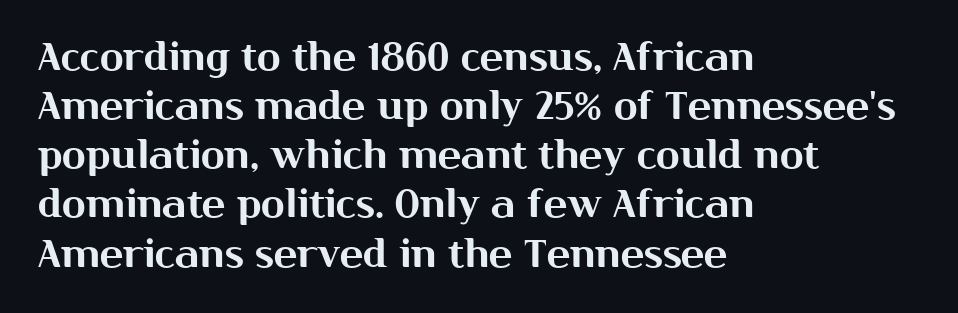
{"serif": "no", "italic": "no", "width": "normal", "stroke_contrast": "medium", "x_height": "medium", "monospaced": "no", "underline": "no", "align": "left", "line_spacing": "normal", "line_spacing_ratio": 1.26, "letter_spacing": "normal", "letter_spacing_em": 0.0, "glyph_px": 39}
